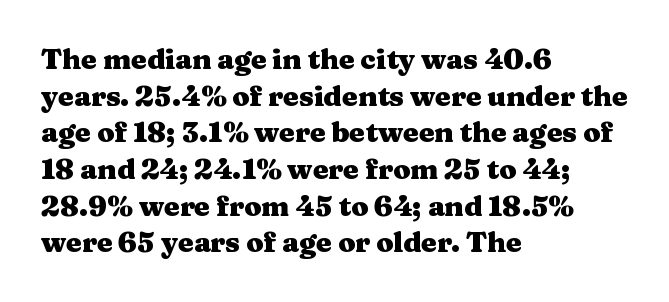
The specimen reads as upright at a glance. Alignment: flush left. Lines of text with bare space underneath. What weight is shown? A full bold with thick strokes. You could not count columns in this text — the font is proportionally spaced. You can tell from the footed stems that serif type was used.
